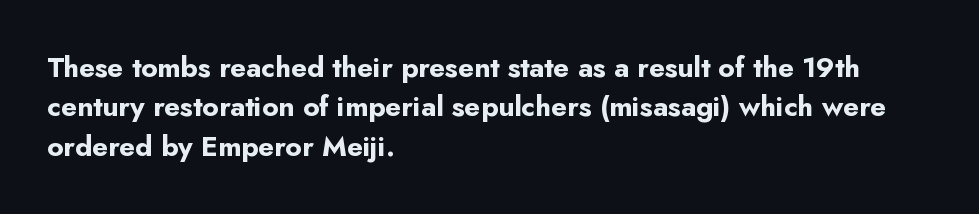
The image shows 28 px bold sans-serif type, upright; set left-aligned, normal line spacing (1.41x), normal letter spacing, not underlined; low stroke contrast and a small x-height.
